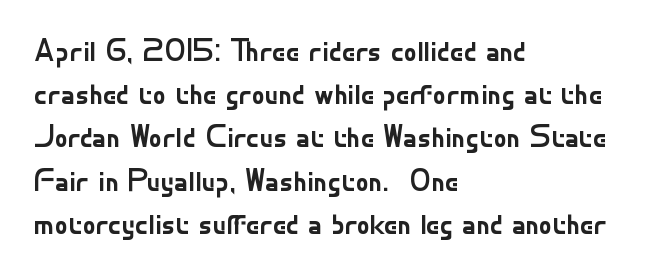
{"serif": "no", "italic": "no", "bold": "no", "weight": "regular", "width": "normal", "stroke_contrast": "low", "x_height": "small", "monospaced": "no", "underline": "no", "align": "left", "line_spacing": "normal", "line_spacing_ratio": 1.31, "letter_spacing": "normal", "letter_spacing_em": 0.0, "glyph_px": 33}
